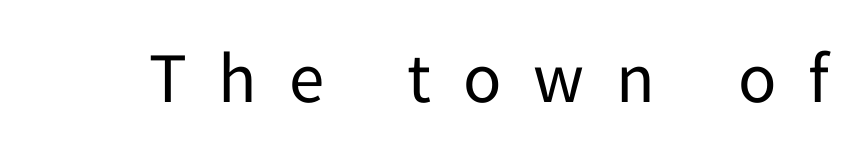
Q: Is the text bold? A: No.
Q: Is the text italic (slanted)? A: No, it is upright.
Q: Is the typeface a serif or a sans-serif typeface? A: Sans-serif.
Q: Is the text underlined? A: No.
Q: Is the spacing between letters normal or unusually wide? A: Unusually wide.
Q: Width (condensed, normal, or wide)? A: Normal.
Q: Stroke contrast? A: Low.
Q: x-height? A: Medium.
Q: Monospaced? A: No.
